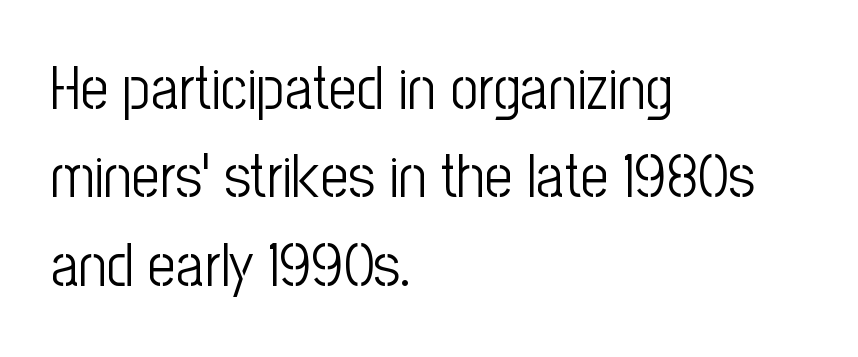
{"serif": "no", "italic": "no", "bold": "no", "weight": "light", "width": "condensed", "stroke_contrast": "low", "x_height": "medium", "monospaced": "no", "underline": "no", "align": "left", "line_spacing": "normal", "line_spacing_ratio": 1.45, "letter_spacing": "normal", "letter_spacing_em": 0.0, "glyph_px": 61}
